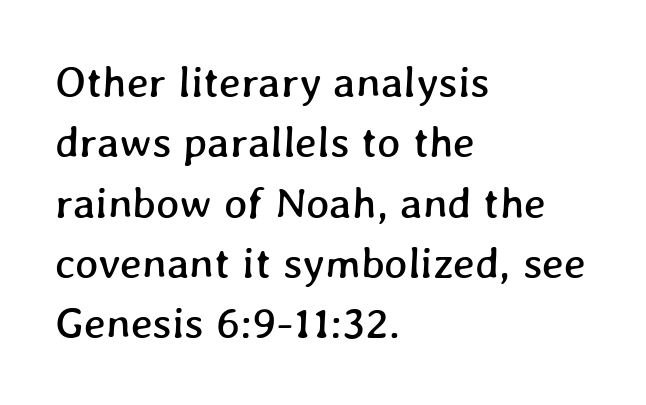
Q: Is the text underlined? A: No.
Q: How is the paragraph aligned? A: Left-aligned.
Q: Is the spacing between letters normal or unusually wide? A: Normal.
Q: Is the spacing between lines tight, normal or loose? A: Normal.
Q: Width (condensed, normal, or wide)? A: Normal.
Q: Stroke contrast? A: Low.
Q: x-height? A: Medium.
Q: Monospaced? A: No.
